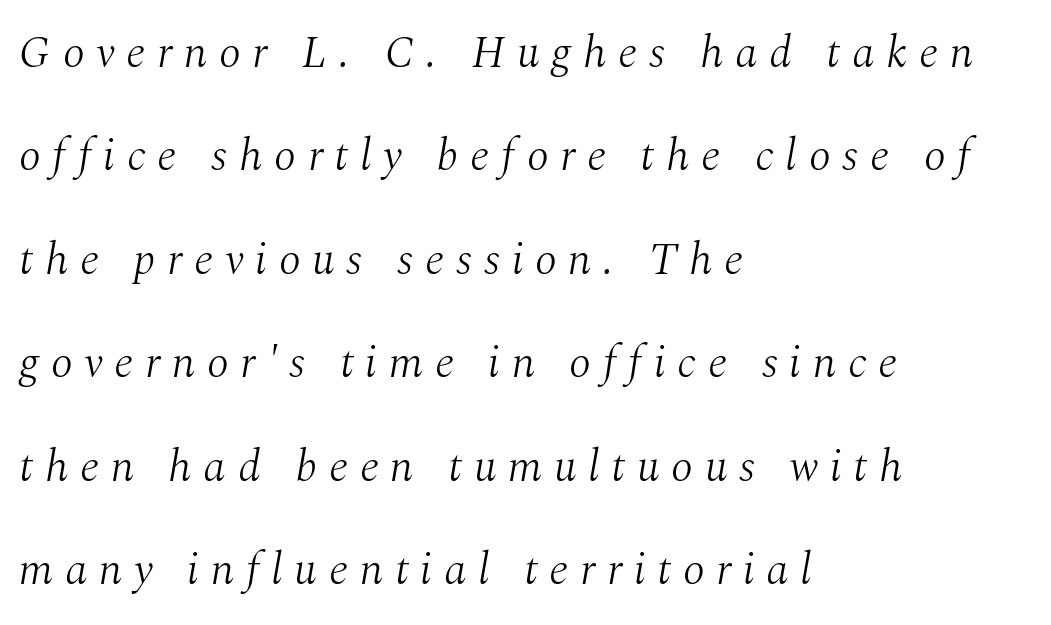
The image shows 45 px light serif type, italic (leaning right); set left-aligned, loose line spacing (2.3x), unusually wide letter spacing (+0.26 em), not underlined; medium stroke contrast and a medium x-height.
